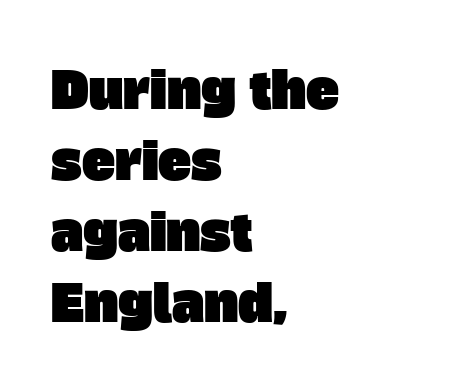
Q: Is the typeface a serif or a sans-serif typeface? A: Sans-serif.
Q: Is the text underlined? A: No.
Q: How is the paragraph aligned? A: Left-aligned.
Q: Is the spacing between letters normal or unusually wide? A: Normal.
Q: Is the spacing between lines tight, normal or loose? A: Normal.
Q: Width (condensed, normal, or wide)? A: Normal.
Q: Stroke contrast? A: Low.
Q: x-height? A: Large.
Q: Monospaced? A: No.
